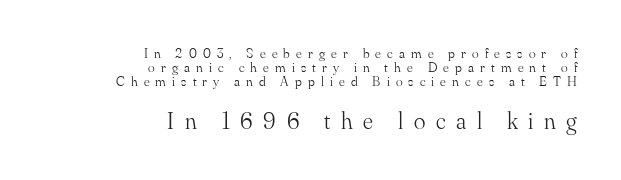
{"italic": "no", "bold": "no", "underline": "no", "align": "right", "line_spacing": "tight", "line_spacing_ratio": 0.99, "letter_spacing": "wide", "letter_spacing_em": 0.44, "larger_block": "second", "size_ratio": 1.71, "glyph_px": 24}
